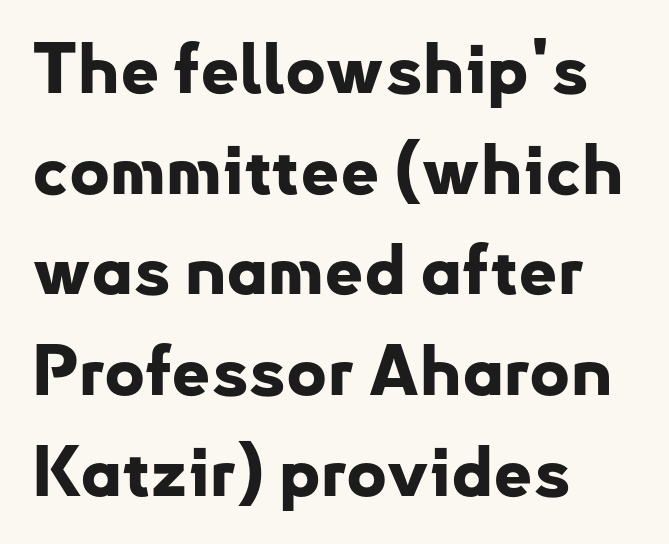
{"serif": "no", "italic": "no", "bold": "yes", "weight": "bold", "width": "normal", "stroke_contrast": "low", "x_height": "small", "monospaced": "no", "underline": "no", "align": "left", "line_spacing": "normal", "line_spacing_ratio": 1.46, "letter_spacing": "normal", "letter_spacing_em": 0.0, "glyph_px": 69}
